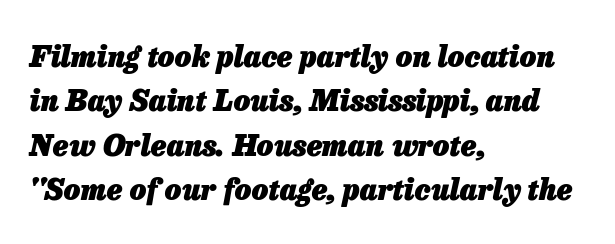
{"italic": "yes", "lean": "right", "slant_degrees": 13, "bold": "yes", "weight": "heavy", "width": "normal", "stroke_contrast": "low", "x_height": "medium", "monospaced": "no", "underline": "no", "align": "left", "line_spacing": "normal", "line_spacing_ratio": 1.53, "letter_spacing": "normal", "letter_spacing_em": 0.0, "glyph_px": 29}
